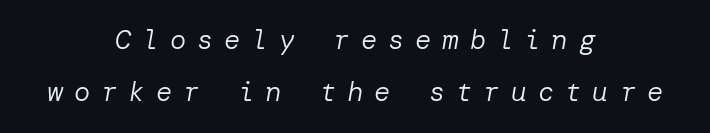
Q: Is the text bold? A: No.
Q: Is the text italic (slanted)? A: Yes, it leans right by about 10 degrees.
Q: Is the text underlined? A: No.
Q: How is the paragraph aligned? A: Centered.
Q: Is the spacing between letters normal or unusually wide? A: Unusually wide.
Q: Is the spacing between lines tight, normal or loose? A: Loose.
